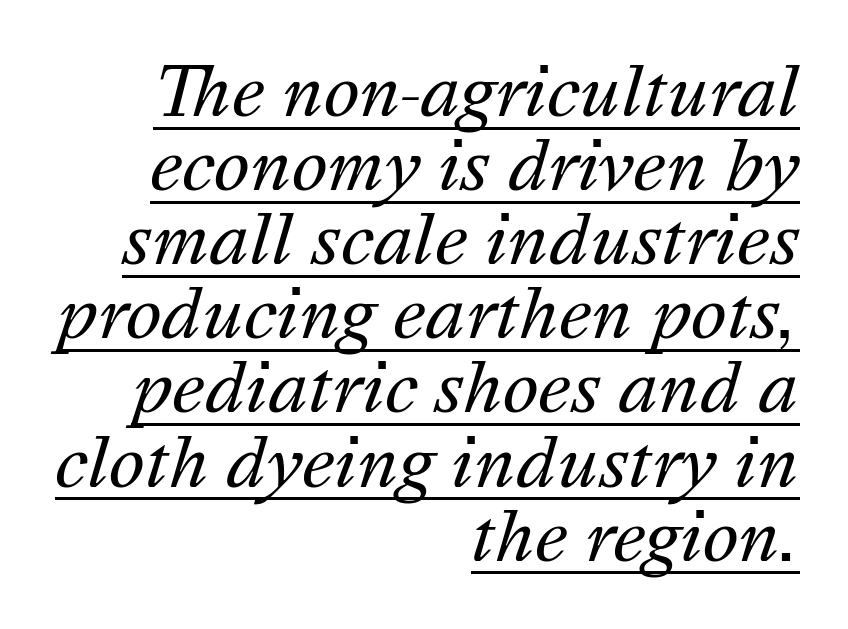
The image shows 68 px regular-weight type, italic (leaning right); set right-aligned, tight line spacing (1.09x), normal letter spacing, underlined; medium stroke contrast and a medium x-height.
